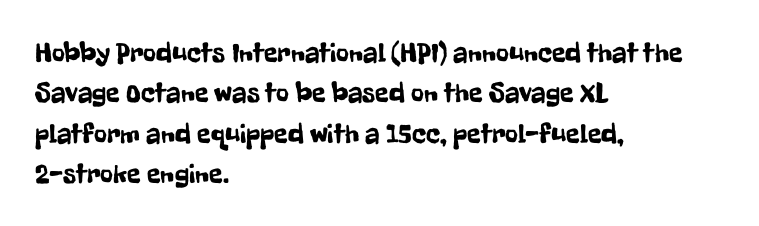
Observe the ordinary spacing: letters are neighbours, not strangers. Style check: upright. Is the block centered? No — it sits flush against the left margin. Check where the strokes stop: nothing finishes them off — pure sans. A clean baseline with only descenders dipping below it. Each letter keeps its own natural width here, so spacing adapts to shape.
